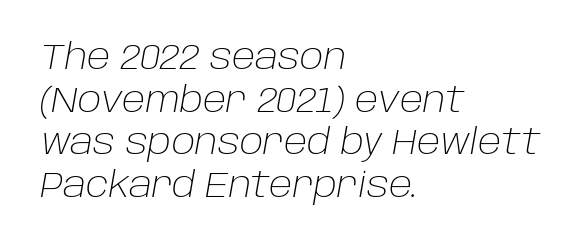
Q: Is the text bold? A: No.
Q: Is the text italic (slanted)? A: Yes, it leans right by about 10 degrees.
Q: Is the text underlined? A: No.
Q: How is the paragraph aligned? A: Left-aligned.
Q: Is the spacing between letters normal or unusually wide? A: Normal.
Q: Width (condensed, normal, or wide)? A: Normal.
Q: Stroke contrast? A: Low.
Q: x-height? A: Large.
Q: Monospaced? A: No.
